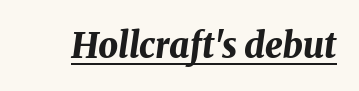
{"italic": "yes", "lean": "right", "slant_degrees": 8, "bold": "yes", "weight": "bold", "width": "normal", "stroke_contrast": "medium", "x_height": "medium", "monospaced": "no", "underline": "yes", "letter_spacing": "normal", "letter_spacing_em": 0.0, "glyph_px": 35}
